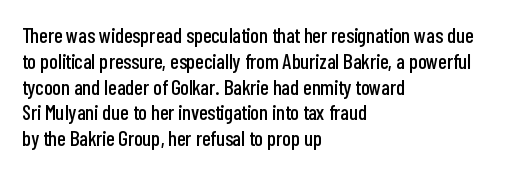
The image shows 21 px text type, upright; set left-aligned, line spacing 1.23x, normal letter spacing, not underlined.
